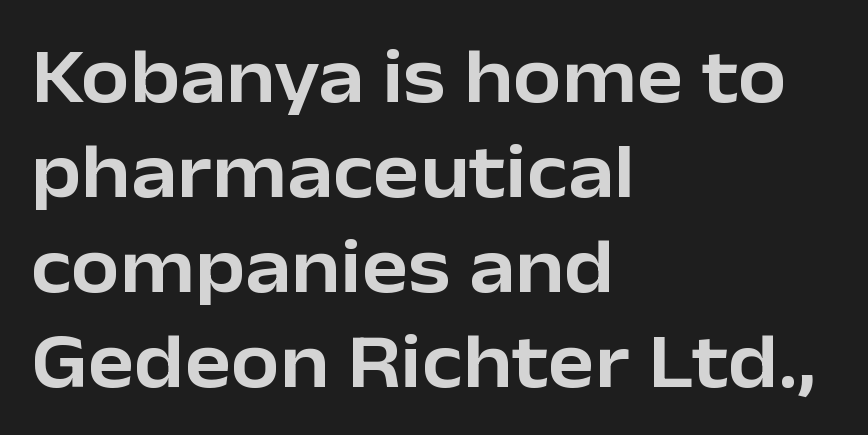
Q: Is the text italic (slanted)? A: No, it is upright.
Q: Is the typeface a serif or a sans-serif typeface? A: Sans-serif.
Q: Is the text underlined? A: No.
Q: How is the paragraph aligned? A: Left-aligned.
Q: Is the spacing between letters normal or unusually wide? A: Normal.
Q: Width (condensed, normal, or wide)? A: Normal.
Q: Stroke contrast? A: Low.
Q: x-height? A: Medium.
Q: Monospaced? A: No.
